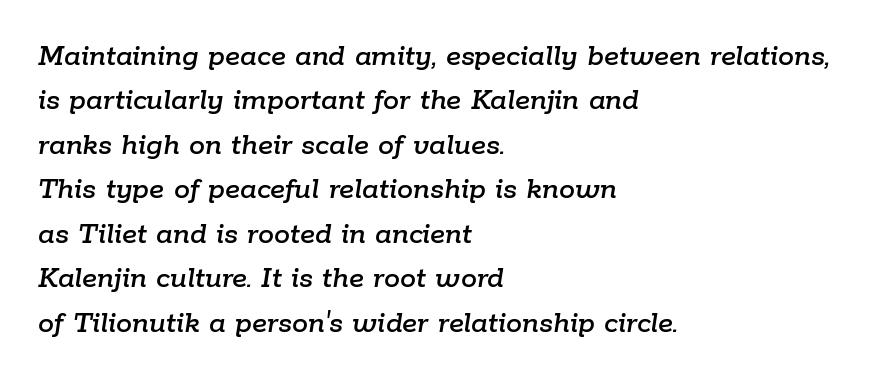
Leftover space on each line is placed entirely after the last word. The face used here is proportionally spaced, like ordinary book or web type. Tracking here is standard; glyphs follow each other at the usual distance. A clean baseline with only descenders dipping below it. The block of text has a typical density, with ordinary space between rows. Italic: yes, the glyphs are oblique.
